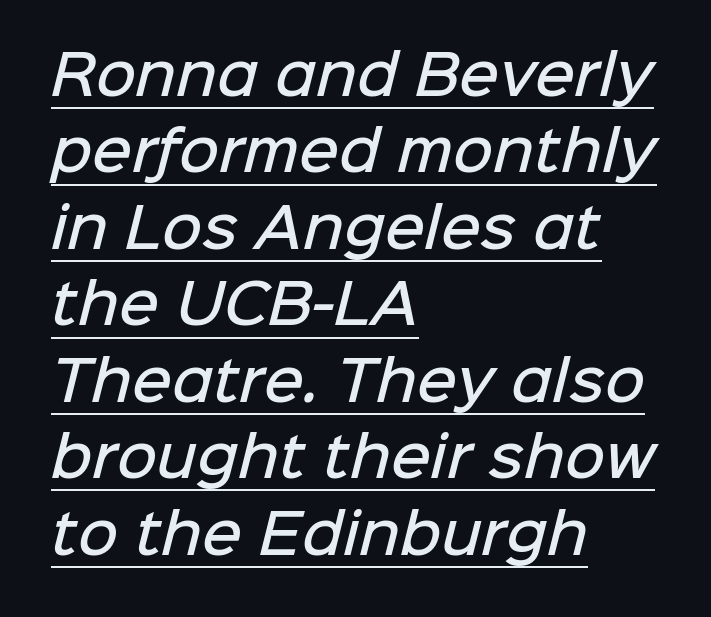
Q: Is the text bold? A: Semi-bold.
Q: Is the typeface a serif or a sans-serif typeface? A: Sans-serif.
Q: Is the text underlined? A: Yes.
Q: How is the paragraph aligned? A: Left-aligned.
Q: Is the spacing between letters normal or unusually wide? A: Normal.
Q: Is the spacing between lines tight, normal or loose? A: Normal.
Q: Width (condensed, normal, or wide)? A: Normal.
Q: Stroke contrast? A: Low.
Q: x-height? A: Medium.
Q: Monospaced? A: No.
